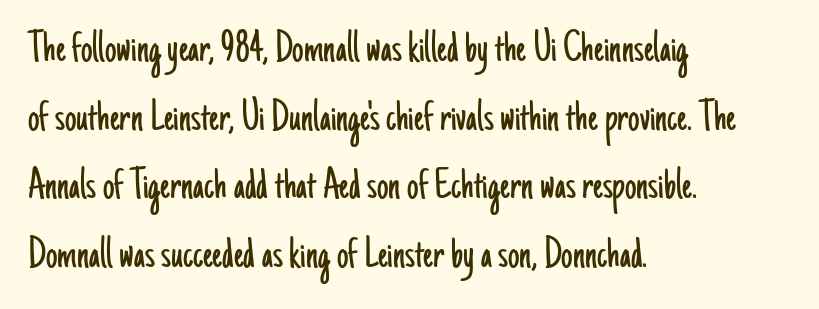
Q: Is the text bold? A: No.
Q: Is the text italic (slanted)? A: No, it is upright.
Q: Is the typeface a serif or a sans-serif typeface? A: Sans-serif.
Q: Is the text underlined? A: No.
Q: How is the paragraph aligned? A: Left-aligned.
Q: Is the spacing between letters normal or unusually wide? A: Normal.
Q: Is the spacing between lines tight, normal or loose? A: Normal.
Q: Width (condensed, normal, or wide)? A: Condensed.
Q: Stroke contrast? A: Low.
Q: x-height? A: Small.
Q: Monospaced? A: No.
